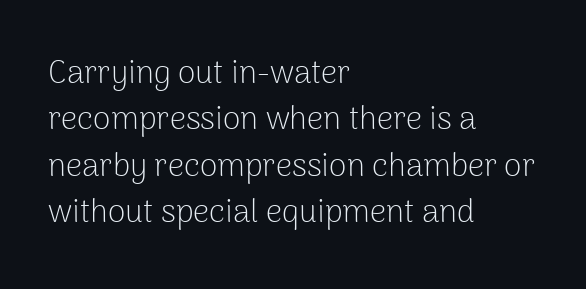
{"serif": "no", "italic": "no", "bold": "no", "weight": "light", "width": "normal", "stroke_contrast": "low", "x_height": "medium", "monospaced": "no", "underline": "no", "align": "left", "line_spacing": "normal", "line_spacing_ratio": 1.45, "letter_spacing": "normal", "letter_spacing_em": 0.0, "glyph_px": 32}
